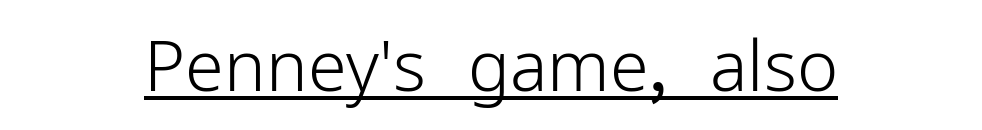
The image shows 70 px light sans-serif type, upright; set normal letter spacing, underlined; low stroke contrast and a medium x-height.
